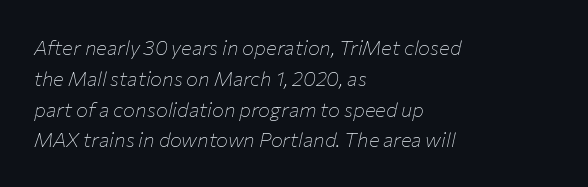
Q: Is the text bold? A: No.
Q: Is the text italic (slanted)? A: Yes, it leans right by about 12 degrees.
Q: Is the text underlined? A: No.
Q: How is the paragraph aligned? A: Left-aligned.
Q: Is the spacing between letters normal or unusually wide? A: Normal.
Q: Is the spacing between lines tight, normal or loose? A: Normal.
